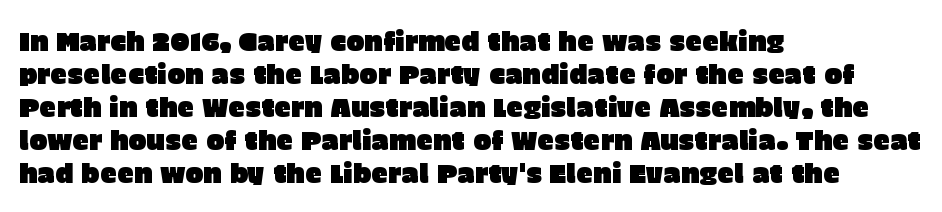
No extra tracking has been applied to these lines. Check the space under the baseline: it is left empty. The font's upright variant was chosen for this text. Casual observation: everything's shoved over to the left.
